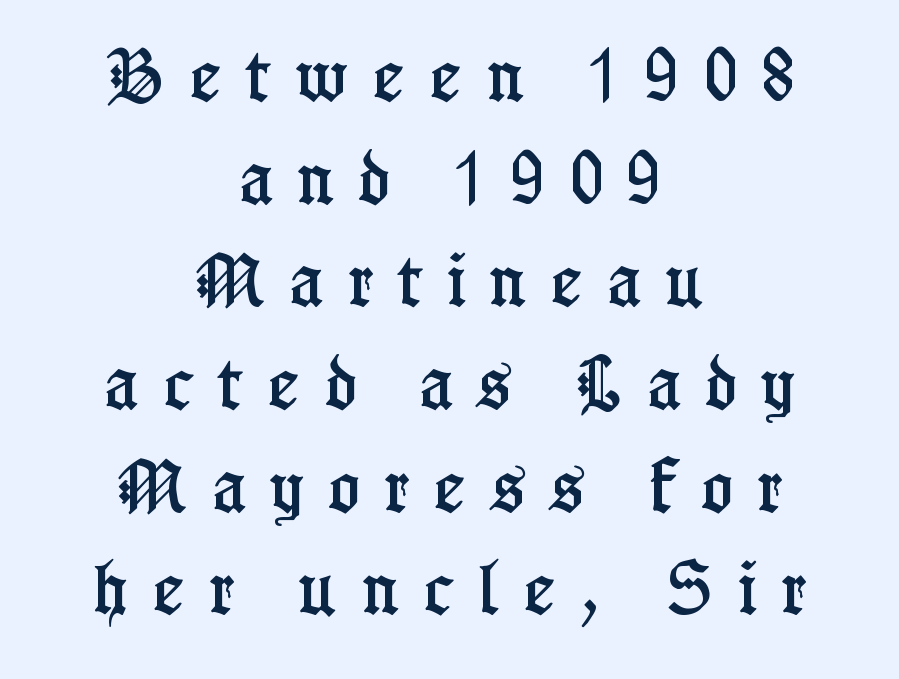
Note the varied advance widths — an 'i' is clearly narrower than an 'm'. The tracking reads as deliberately expanded to a designer's eye. Descenders are the only things crossing below the line. The lettering holds an erect, upright posture throughout. The rendering shows small feet on the letterforms — a serif design.
